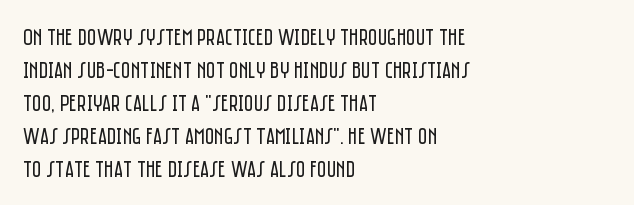
The image shows 23 px text type, upright; set left-aligned, normal line spacing (1.43x), normal letter spacing, not underlined.
